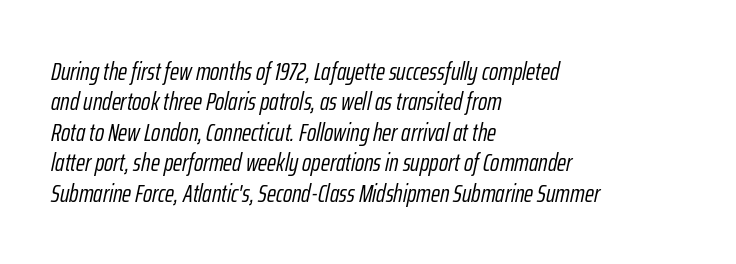
{"italic": "yes", "lean": "right", "slant_degrees": 12, "bold": "no", "underline": "no", "align": "left", "line_spacing_ratio": 1.22, "letter_spacing": "normal", "letter_spacing_em": 0.0, "glyph_px": 25}
